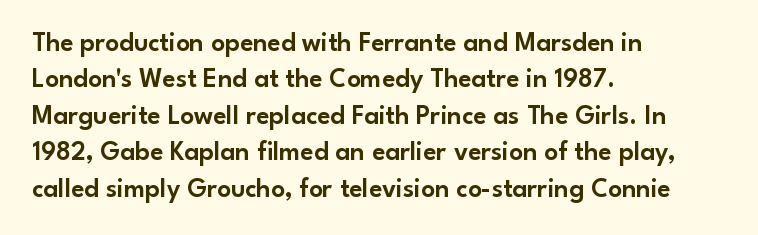
Tracking value appears to be zero — textbook default spacing. The type sits square on the baseline with zero lean. A clean baseline with only descenders dipping below it. Is the block centered? No — it sits flush against the left margin. Notice how descenders clear the ascenders below comfortably — that's standard leading.
